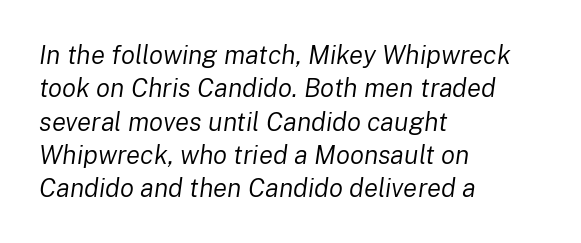
{"italic": "yes", "lean": "right", "slant_degrees": 8, "bold": "no", "underline": "no", "align": "left", "line_spacing": "normal", "line_spacing_ratio": 1.28, "letter_spacing": "normal", "letter_spacing_em": 0.0, "glyph_px": 26}
